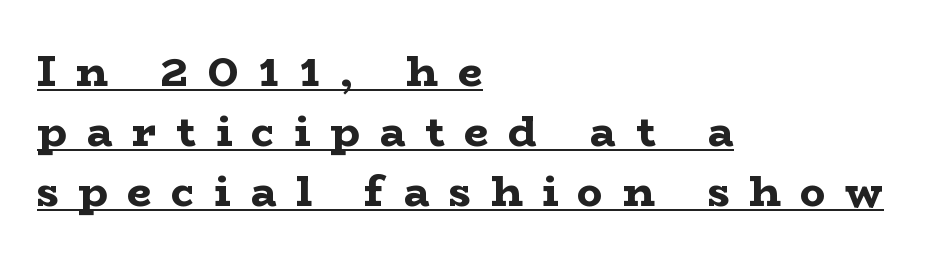
The image shows 43 px bold, wide serif type, upright; set left-aligned, normal line spacing (1.4x), unusually wide letter spacing (+0.46 em), underlined; low stroke contrast and a medium x-height.
